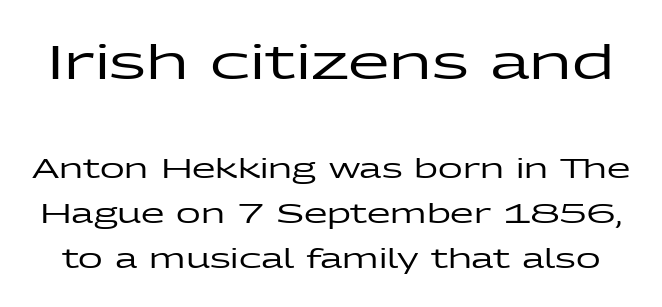
The composition opens big and finishes small. This sample uses a sans-serif face. This is the regular roman posture of the typeface. Note the varied advance widths — an 'i' is clearly narrower than an 'm'. The letters sit at their default tracking, neither squeezed nor spread. Baseline-to-baseline distance is the conventional proportion of letter height.
